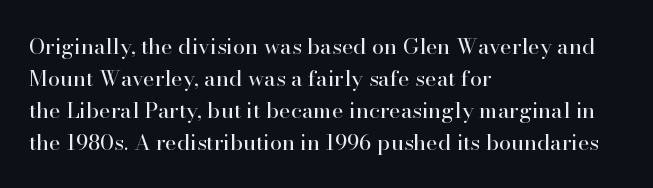
{"italic": "no", "bold": "no", "underline": "no", "align": "left", "line_spacing": "normal", "line_spacing_ratio": 1.45, "letter_spacing": "normal", "letter_spacing_em": 0.0, "glyph_px": 22}
